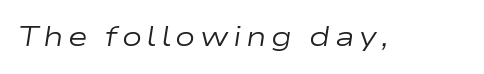
The passage shown is not bold in any degree. Italic? Definitely — the glyphs are oblique. Underline: absent.
